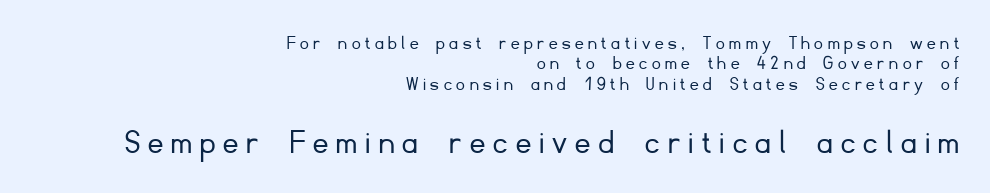
Q: Is the text bold? A: No.
Q: Is the text italic (slanted)? A: No, it is upright.
Q: Is the typeface a serif or a sans-serif typeface? A: Sans-serif.
Q: Is the text underlined? A: No.
Q: How is the paragraph aligned? A: Right-aligned.
Q: Is the spacing between letters normal or unusually wide? A: Unusually wide.
Q: Is the spacing between lines tight, normal or loose? A: Tight.
Q: Which block of text is set in a larger size, the first (top) or the second (bottom)? A: The second (bottom) one.
Q: Width (condensed, normal, or wide)? A: Normal.
Q: Stroke contrast? A: Low.
Q: x-height? A: Small.
Q: Monospaced? A: No.
